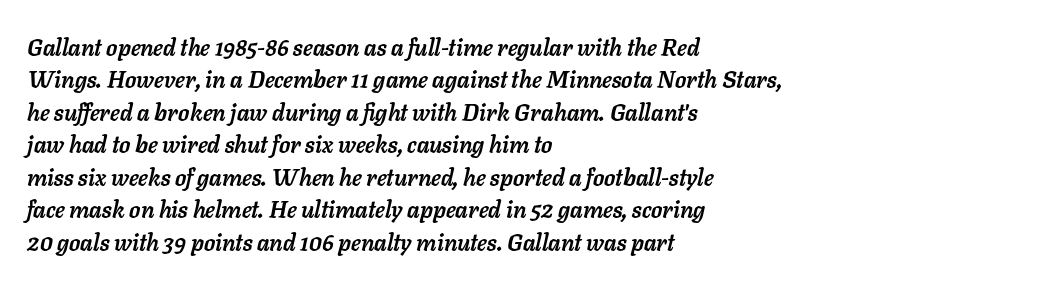
The image shows 23 px bold type, italic (leaning right); set left-aligned, normal line spacing (1.41x), normal letter spacing, not underlined.
